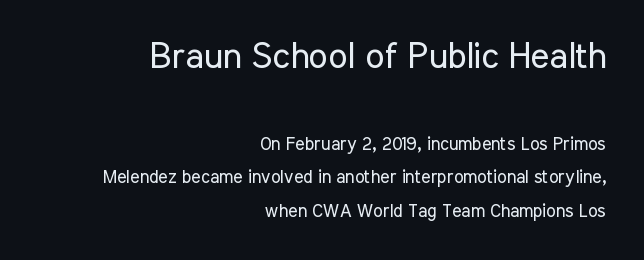
Summary of weight: not heavy and not bold. Size hierarchy here favors the leading block over the trailing one. Note the varied advance widths — an 'i' is clearly narrower than an 'm'. You can tell from the bare stems that sans-serif type was used.
